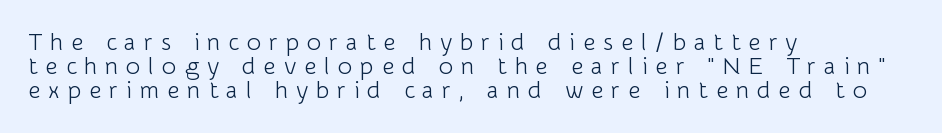
Teacher's note: observe the even left margin — that is flush-left alignment. The designer dialed line spacing down below the default. This sample uses expanded letter spacing, leaving extra air between glyphs. Every character sits straight up, as roman type does.
